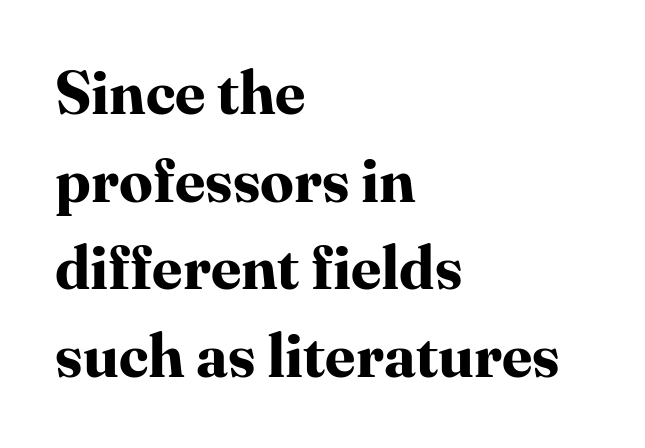
{"serif": "yes", "italic": "no", "bold": "yes", "weight": "bold", "width": "normal", "stroke_contrast": "high", "x_height": "medium", "monospaced": "no", "underline": "no", "align": "left", "line_spacing": "normal", "line_spacing_ratio": 1.46, "letter_spacing": "normal", "letter_spacing_em": 0.0, "glyph_px": 60}
